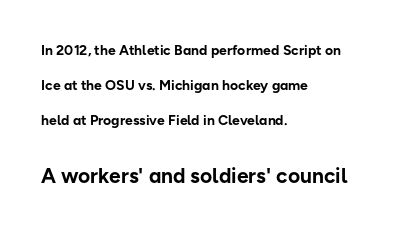
{"italic": "no", "bold": "yes", "underline": "no", "align": "left", "line_spacing": "loose", "line_spacing_ratio": 2.5, "letter_spacing": "normal", "letter_spacing_em": 0.0, "larger_block": "second", "size_ratio": 1.5, "glyph_px": 21}
